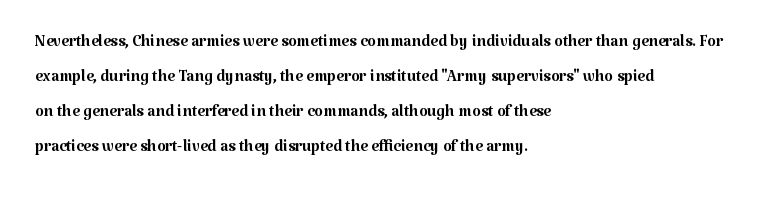
The image shows 22 px text type, upright; set left-aligned, normal line spacing (1.59x), normal letter spacing, not underlined.
